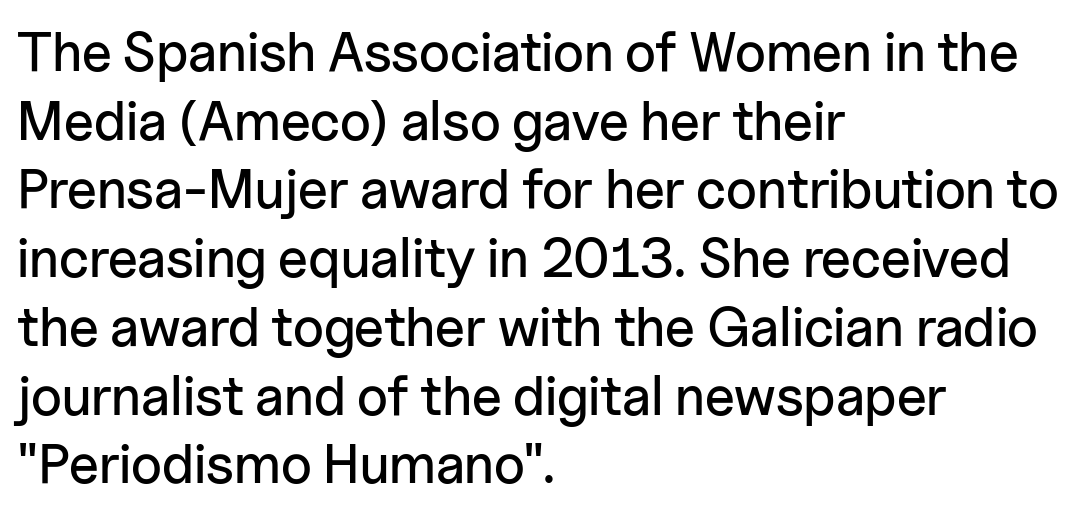
Each letter's strokes conclude bluntly, with no projecting serifs. Here the designer chose a conventional face with non-uniform glyph widths. Is there much room between lines? A standard amount, neither cramped nor airy. Notice how the passage keeps a crisp vertical edge on the left only.
